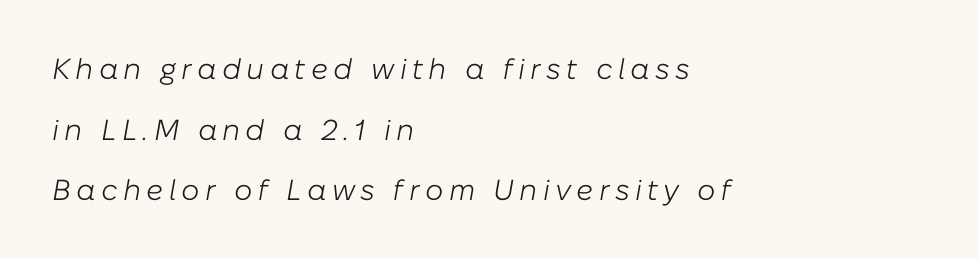
There's an unmistakable incline to the writing here. The letters advance in unequal steps, a hallmark of proportional type. Quick note: interline space is abundant. If you drew a ruler down the left edge, every line would touch it. Heft: none added — not bold.
